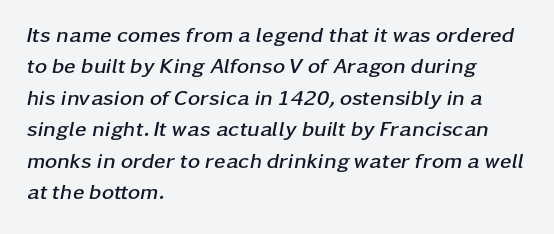
Every row of glyphs begins at an identical x-position on the left. Baseline-to-baseline distance is the conventional proportion of letter height. Look at the tracking — it's just the regular setting, nothing added. Unmarked baselines from the first word to the last.
